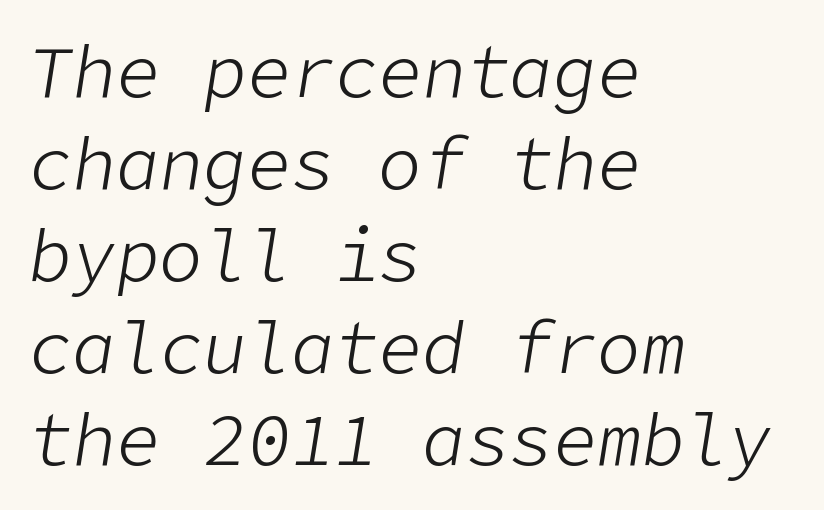
{"italic": "yes", "lean": "right", "slant_degrees": 9, "bold": "no", "weight": "light", "width": "normal", "stroke_contrast": "low", "x_height": "medium", "underline": "no", "align": "left", "line_spacing": "normal", "line_spacing_ratio": 1.26, "letter_spacing": "normal", "letter_spacing_em": 0.0, "glyph_px": 73}
